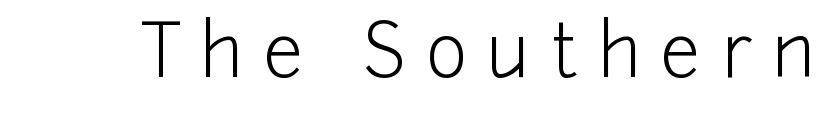
Q: Is the text bold? A: No.
Q: Is the text italic (slanted)? A: No, it is upright.
Q: Is the typeface a serif or a sans-serif typeface? A: Sans-serif.
Q: Is the text underlined? A: No.
Q: Is the spacing between letters normal or unusually wide? A: Unusually wide.
Q: Width (condensed, normal, or wide)? A: Normal.
Q: Stroke contrast? A: Low.
Q: x-height? A: Medium.
Q: Monospaced? A: No.
